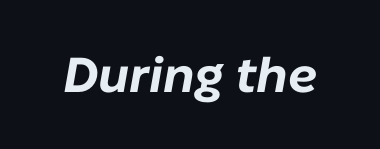
Unmarked baselines from the first word to the last. In terms of letterspacing, this is plain default setting. The face used here is proportionally spaced, like ordinary book or web type. The typography opts for an oblique posture over an upright one. Is the type bold? Yes — the strokes are clearly thick and heavy.
